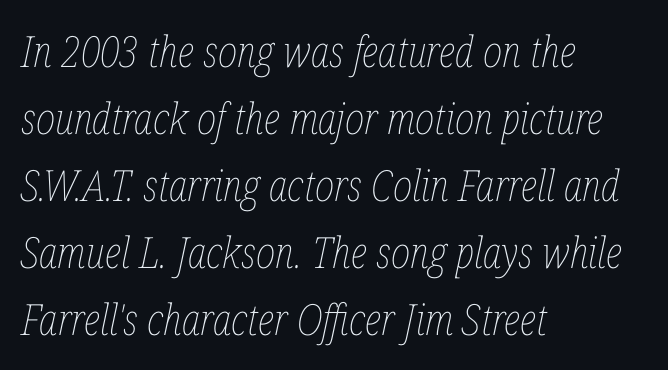
Here the designer chose a conventional face with non-uniform glyph widths. Rendered with sloped, italic letterforms. Words appear dense and cohesive because spacing is normal. Each stroke keeps to a modest, everyday thickness or less. The strip under each line holds only bare page. Leading matches the norm, producing a regular column.
